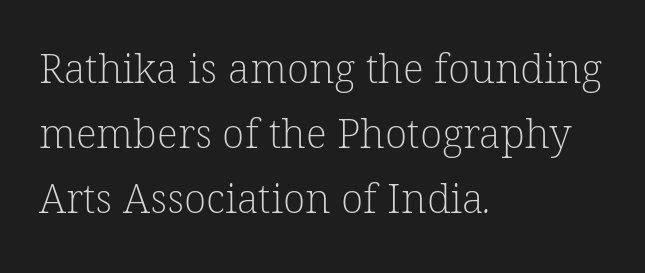
{"serif": "yes", "bold": "no", "weight": "light", "width": "normal", "stroke_contrast": "low", "x_height": "medium", "monospaced": "no", "underline": "no", "align": "left", "line_spacing": "normal", "line_spacing_ratio": 1.58, "letter_spacing": "normal", "letter_spacing_em": 0.0, "glyph_px": 41}
